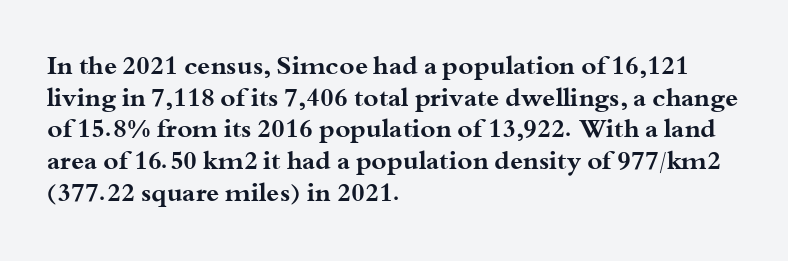
Q: Is the text bold? A: Yes.
Q: Is the text italic (slanted)? A: No, it is upright.
Q: Is the text underlined? A: No.
Q: How is the paragraph aligned? A: Left-aligned.
Q: Is the spacing between letters normal or unusually wide? A: Normal.
